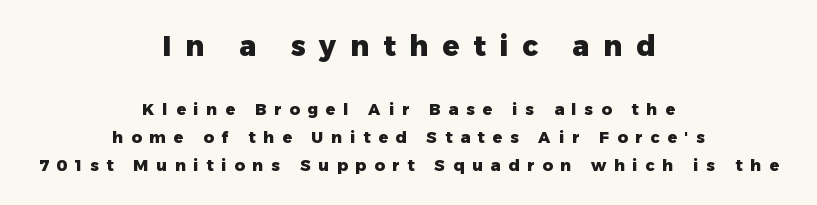
{"serif": "no", "italic": "no", "bold": "yes", "weight": "heavy", "width": "normal", "stroke_contrast": "low", "x_height": "medium", "monospaced": "no", "underline": "no", "align": "center", "line_spacing_ratio": 1.75, "letter_spacing": "wide", "letter_spacing_em": 0.49, "larger_block": "first", "size_ratio": 1.75, "glyph_px": 28}
